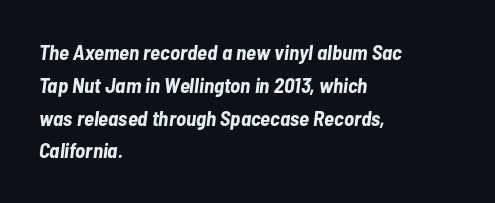
The image shows 21 px bold type, italic (leaning right); set left-aligned, normal line spacing (1.56x), normal letter spacing, not underlined.
